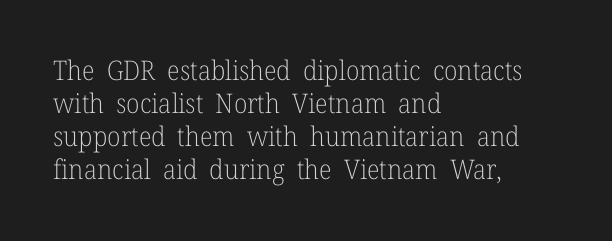
Q: Is the text bold? A: No.
Q: Is the text italic (slanted)? A: No, it is upright.
Q: Is the text underlined? A: No.
Q: How is the paragraph aligned? A: Left-aligned.
Q: Is the spacing between letters normal or unusually wide? A: Normal.
